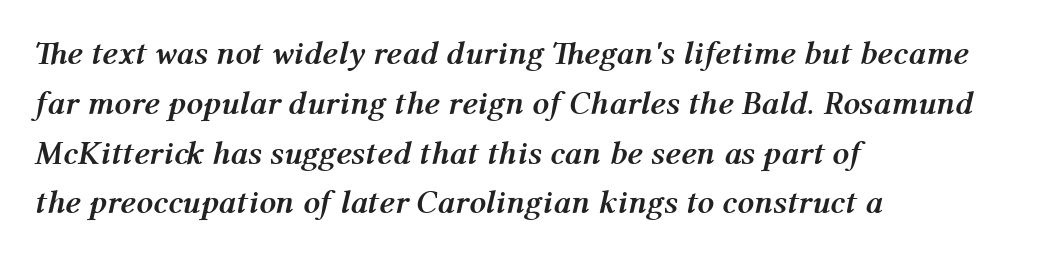
The image shows 33 px semibold type, italic (leaning right); set left-aligned, normal line spacing (1.51x), normal letter spacing, not underlined; medium stroke contrast and a medium x-height.
